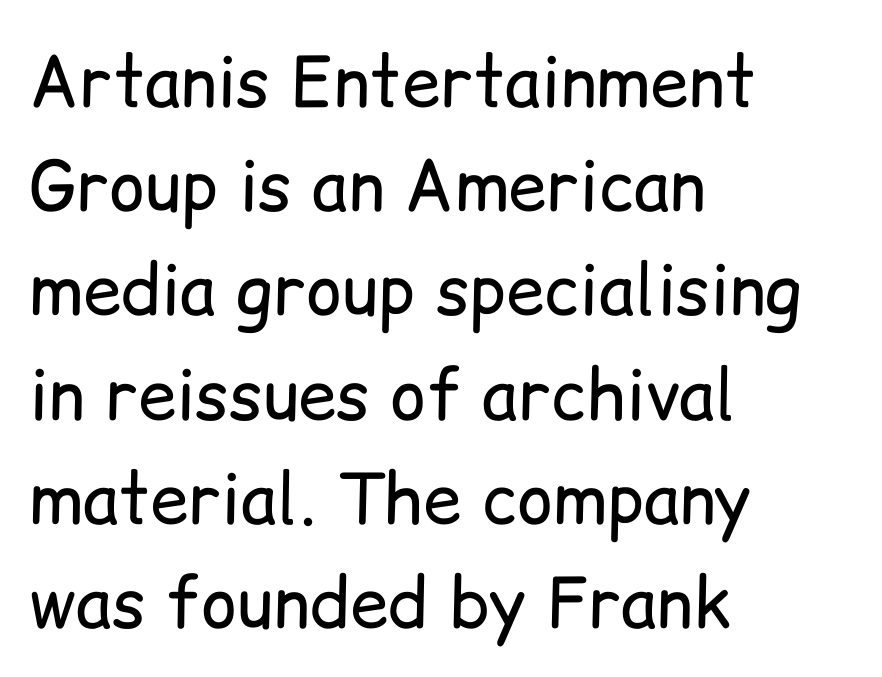
The image shows 69 px regular-weight sans-serif type, upright; set left-aligned, normal line spacing (1.51x), normal letter spacing, not underlined; low stroke contrast and a medium x-height.
